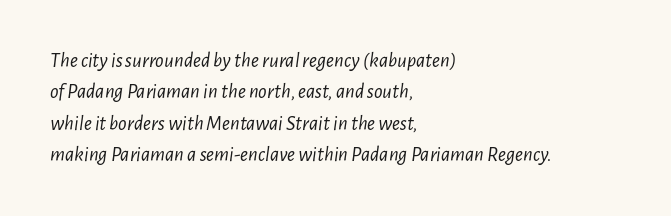
{"italic": "yes", "lean": "right", "slant_degrees": 7, "bold": "no", "underline": "no", "align": "left", "line_spacing": "normal", "line_spacing_ratio": 1.49, "letter_spacing": "normal", "letter_spacing_em": 0.0, "glyph_px": 21}
